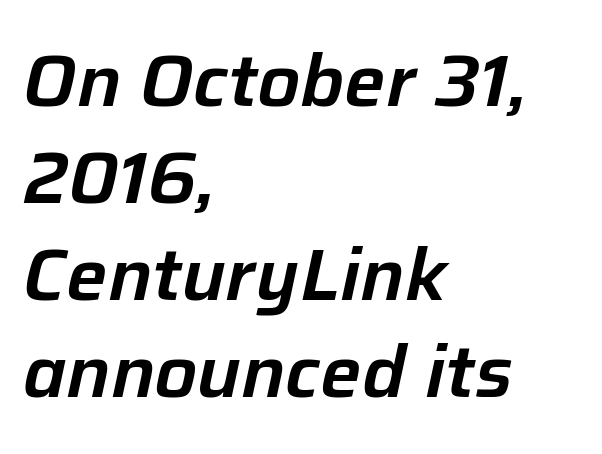
The letterforms sit shoulder to shoulder at normal distance. The passage shown is not underscored anywhere. When letters slant like this, we call the style italic. Regular leading. The face used here is proportionally spaced, like ordinary book or web type. Short and long lines alike share a common starting point at left.
